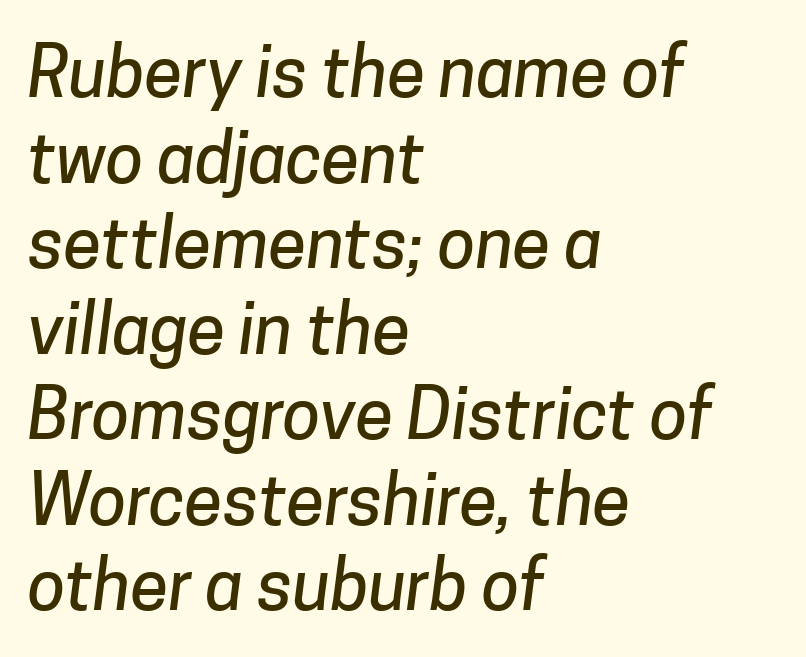
Does the copy run flush right? No — it runs flush left. The type is set solid horizontally, with unmodified tracking. The text was rendered using a sans face with plain stroke endings. Varying glyph widths throughout — classic text-font behaviour. Rule under the text: the space is simply empty.
